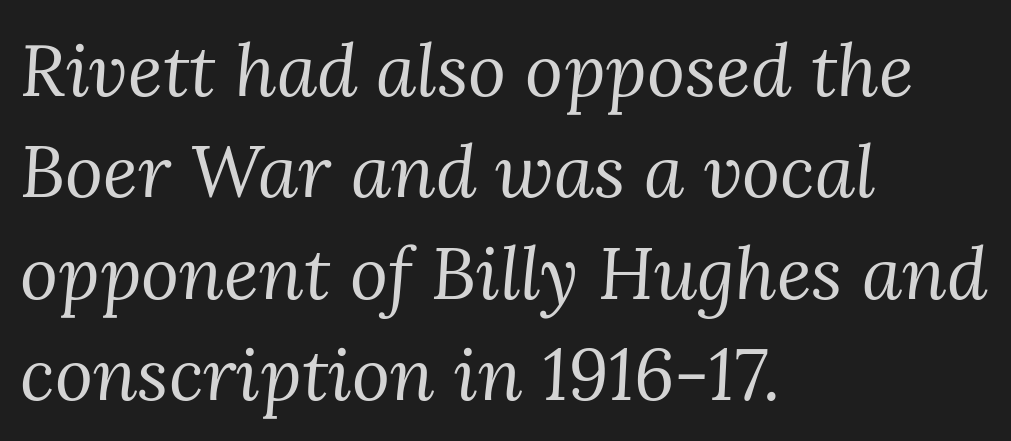
The image shows 73 px regular-weight serif type, italic (leaning right); set left-aligned, normal line spacing (1.39x), normal letter spacing, not underlined; medium stroke contrast and a medium x-height.
